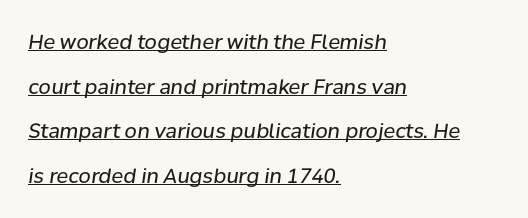
Q: Is the text bold? A: No.
Q: Is the text italic (slanted)? A: Yes, it leans right by about 8 degrees.
Q: Is the text underlined? A: Yes.
Q: How is the paragraph aligned? A: Left-aligned.
Q: Is the spacing between letters normal or unusually wide? A: Normal.
Q: Is the spacing between lines tight, normal or loose? A: Loose.
